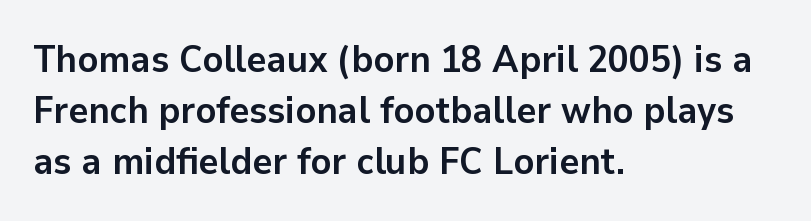
Check where the strokes stop: nothing finishes them off — pure sans. Bold? Absolutely — the strokes are thick and heavy. The setting favours the left margin, as ordinary paragraphs usually do. This is the regular roman posture of the typeface. Beneath every word, the page is bare.
